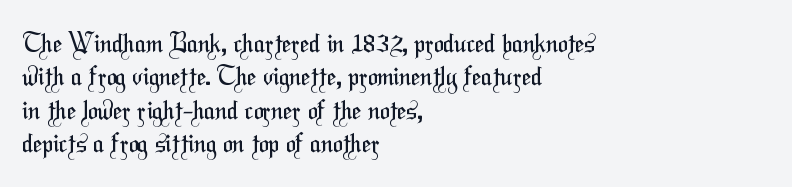
Q: Is the text bold? A: No.
Q: Is the text underlined? A: No.
Q: How is the paragraph aligned? A: Left-aligned.
Q: Is the spacing between letters normal or unusually wide? A: Normal.
Q: Is the spacing between lines tight, normal or loose? A: Normal.
